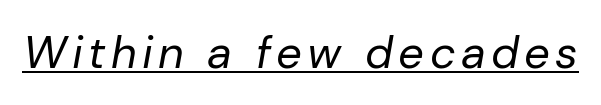
The image shows 45 px regular-weight type, italic (leaning right); set underlined; low stroke contrast and a medium x-height.
